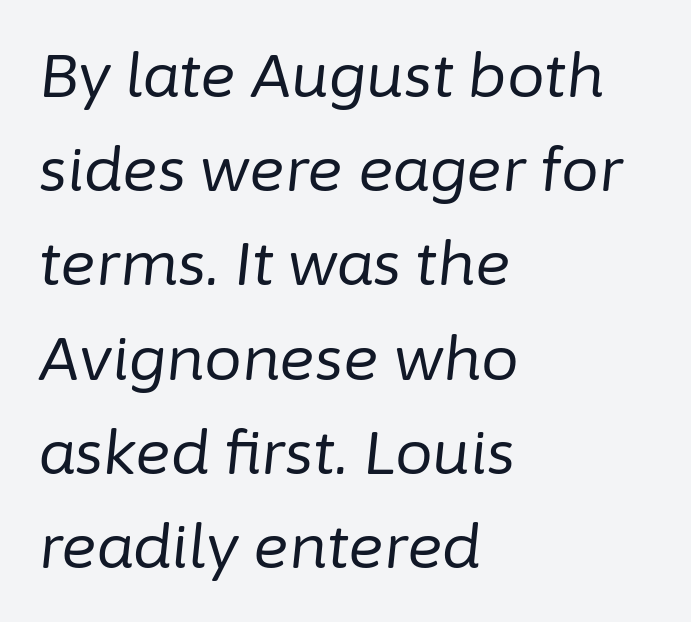
The image shows 60 px regular-weight type, italic (leaning right); set left-aligned, normal line spacing (1.57x), normal letter spacing, not underlined; low stroke contrast and a medium x-height.
